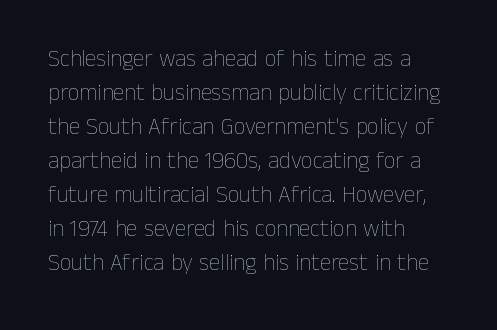
The image shows 23 px text type, upright; set left-aligned, normal line spacing (1.48x), normal letter spacing, not underlined.
